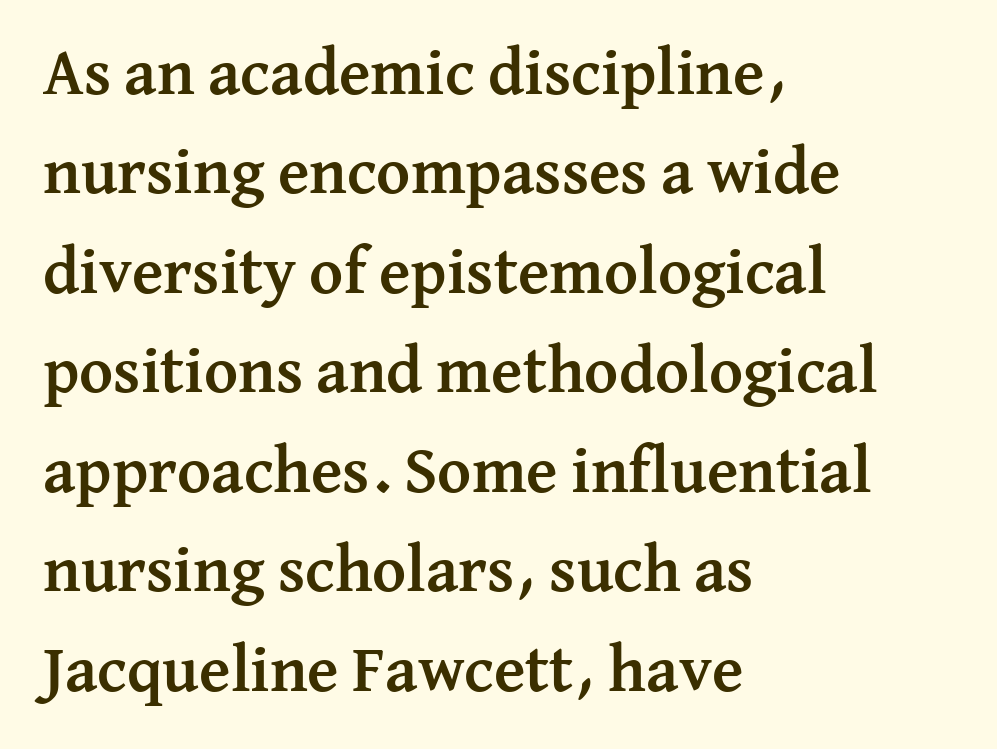
Strong, thick strokes mark this as bold type. Horizontally, the lines are justified to the leading edge only. Bare-footed words on every line. The rendering uses a moderate line-height, typical for paragraphs. The letters carry serifs — small finishing strokes at the ends of their stems. Default kerning and tracking; the words read as compact shapes.
